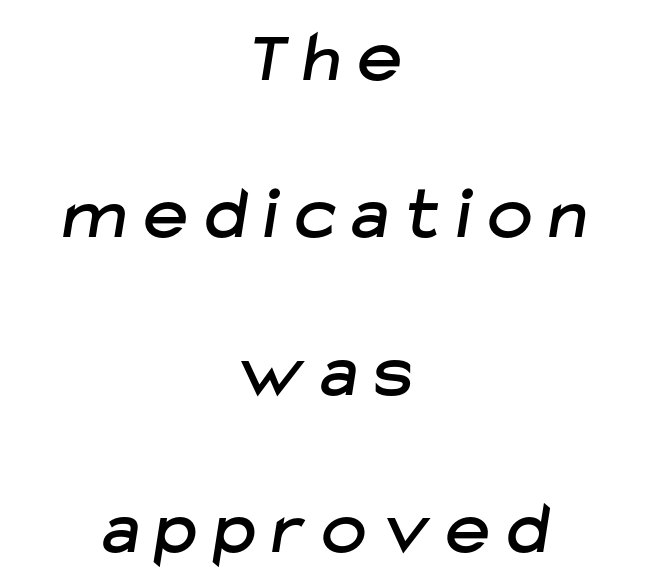
Type style note: lacks serifs. One glance says open: line gaps are wider than usual. Any mark beneath the type? The region is blank. You could not count columns in this text — the font is proportionally spaced. In CSS terms this would be text-align: center. What stands out about the letter spacing? Its width — letters are far apart.
